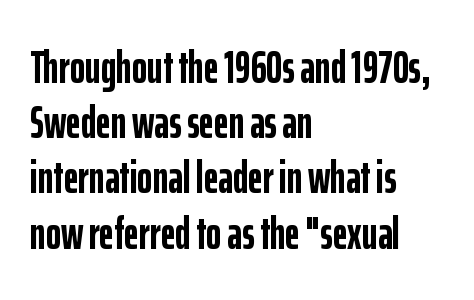
The image shows 46 px semibold, condensed sans-serif type, upright; set left-aligned, line spacing 1.2x, normal letter spacing, not underlined; low stroke contrast and a medium x-height.
